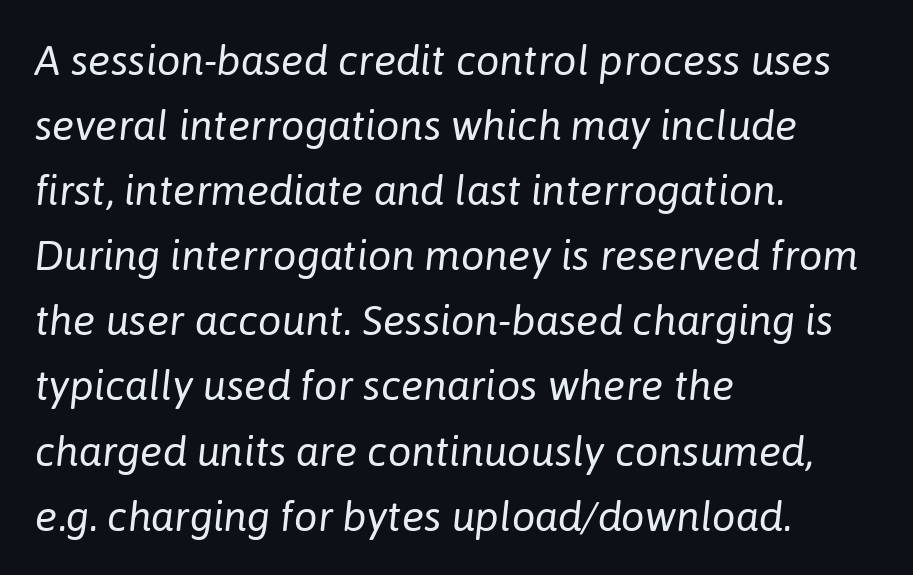
The image shows 42 px regular-weight type, italic (leaning right); set left-aligned, normal line spacing (1.55x), normal letter spacing, not underlined; low stroke contrast and a medium x-height.
